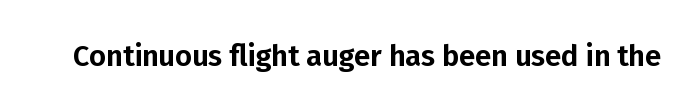
The image shows 29 px sans-serif type, upright; set normal letter spacing, not underlined; low stroke contrast and a medium x-height.
